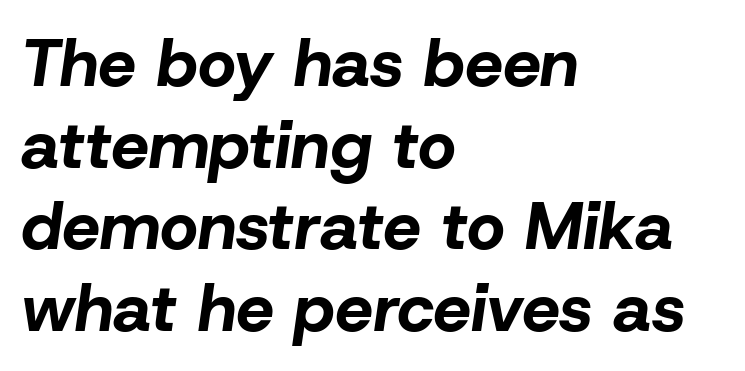
The image shows 67 px bold type, italic (leaning right); set left-aligned, line spacing 1.22x, normal letter spacing, not underlined; low stroke contrast and a medium x-height.
